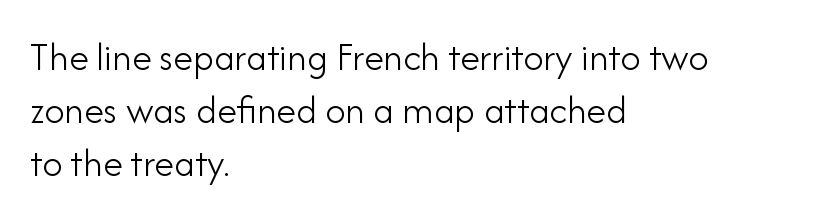
The image shows 40 px light sans-serif type, upright; set left-aligned, normal line spacing (1.32x), normal letter spacing, not underlined; low stroke contrast and a small x-height.
